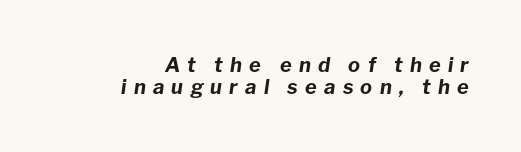
The image shows 20 px bold type, italic (leaning right); set right-aligned, tight line spacing (1.11x), unusually wide letter spacing (+0.36 em), not underlined.
